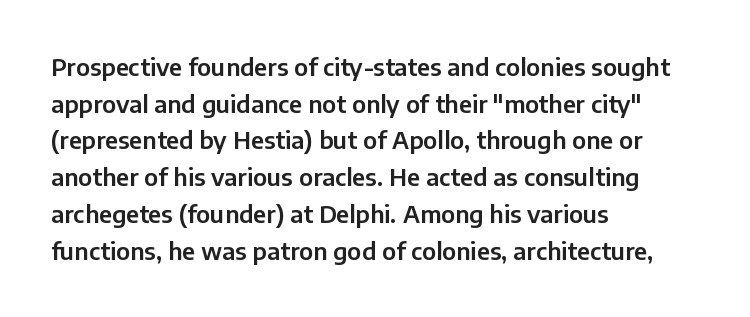
{"italic": "no", "underline": "no", "align": "left", "line_spacing": "normal", "line_spacing_ratio": 1.53, "letter_spacing": "normal", "letter_spacing_em": 0.0, "glyph_px": 24}
